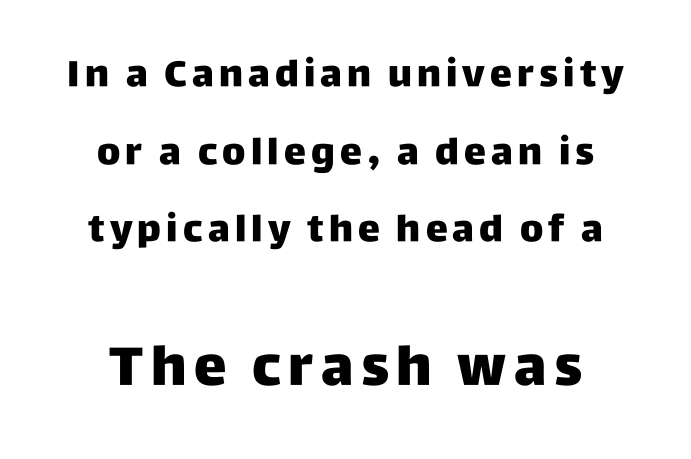
The face used here has the dense, thick strokes of a bold. The rendering shows plain stroke endings on the letterforms — a sans-serif design. Character size in the trailing block exceeds that of the leading block. The lines are quadded center. The baseline area is clear. The axis of the letterforms is exactly vertical.
